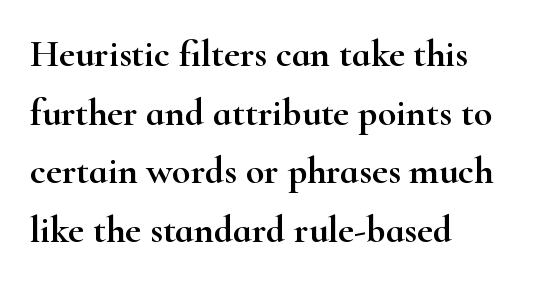
Q: Is the text italic (slanted)? A: No, it is upright.
Q: Is the typeface a serif or a sans-serif typeface? A: Serif.
Q: Is the text underlined? A: No.
Q: How is the paragraph aligned? A: Left-aligned.
Q: Is the spacing between letters normal or unusually wide? A: Normal.
Q: Is the spacing between lines tight, normal or loose? A: Normal.
Q: Width (condensed, normal, or wide)? A: Wide.
Q: Stroke contrast? A: High.
Q: x-height? A: Small.
Q: Monospaced? A: No.
